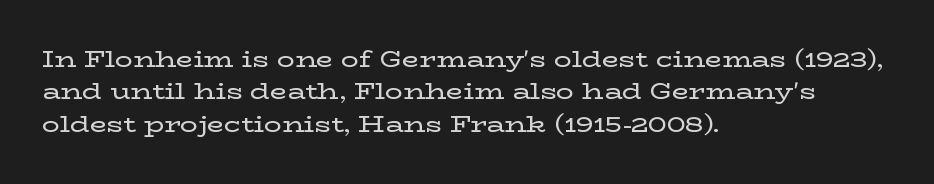
{"italic": "no", "underline": "no", "align": "left", "line_spacing": "normal", "line_spacing_ratio": 1.47, "letter_spacing": "normal", "letter_spacing_em": 0.0, "glyph_px": 22}
